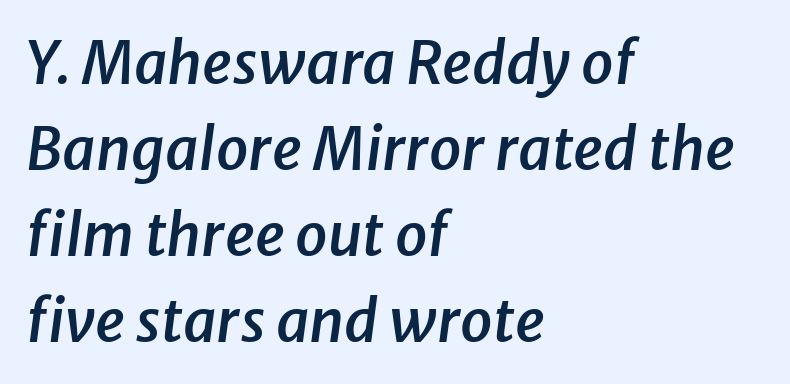
Normally led — the rows are evenly, conventionally spaced. Any mark beneath the type? The region is blank. Note the varied advance widths — an 'i' is clearly narrower than an 'm'. All the whitespace from short lines collects on the right.
